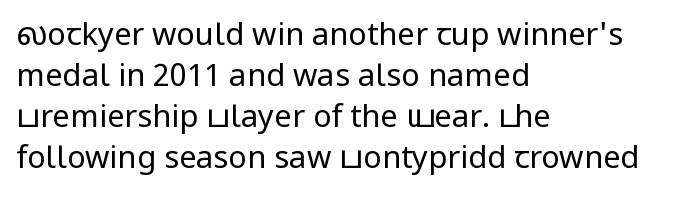
Vertical stems look standard width or narrower in stroke. Spacing verdict: proportional, widths tailored to each character. What stands out about the letter spacing? Nothing — it is the standard amount. This rendering employs a face without finishing strokes, i.e., a sans-serif. The string is rendered with underlining switched off.
